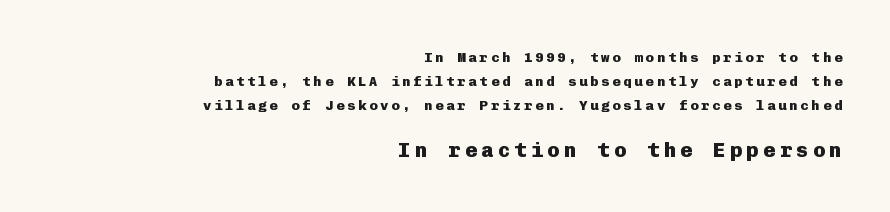
Teacher's note: observe the even right margin — that is flush-right alignment. Which chunk is bigger? The second one — the bottom block dwarfs the top. Do the letters lean? They stand straight. This is heavy type, rendered in bold. Check under the words: just untouched page.
